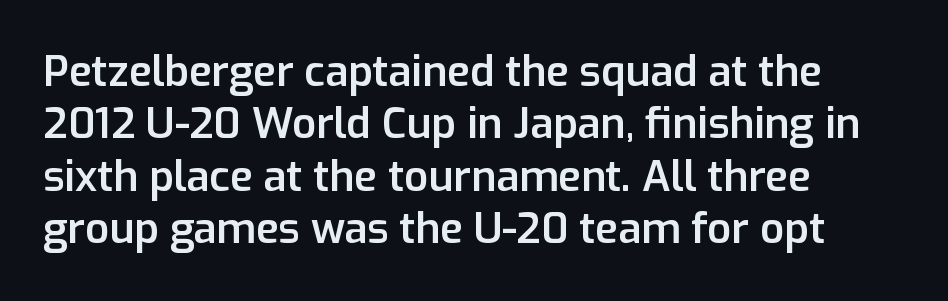
Q: Is the text bold? A: Semi-bold.
Q: Is the text italic (slanted)? A: No, it is upright.
Q: Is the typeface a serif or a sans-serif typeface? A: Sans-serif.
Q: Is the text underlined? A: No.
Q: How is the paragraph aligned? A: Left-aligned.
Q: Is the spacing between letters normal or unusually wide? A: Normal.
Q: Is the spacing between lines tight, normal or loose? A: Normal.
Q: Width (condensed, normal, or wide)? A: Normal.
Q: Stroke contrast? A: Low.
Q: x-height? A: Medium.
Q: Monospaced? A: No.
